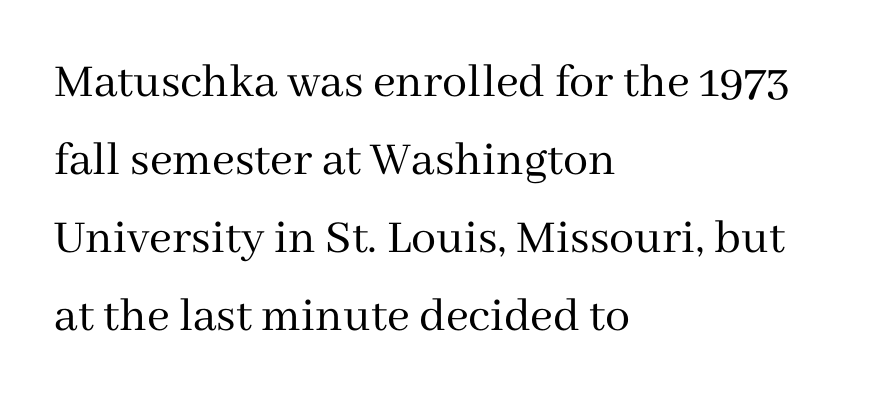
Q: Is the text bold? A: No.
Q: Is the text italic (slanted)? A: No, it is upright.
Q: Is the typeface a serif or a sans-serif typeface? A: Serif.
Q: Is the text underlined? A: No.
Q: How is the paragraph aligned? A: Left-aligned.
Q: Is the spacing between letters normal or unusually wide? A: Normal.
Q: Is the spacing between lines tight, normal or loose? A: Normal.
Q: Width (condensed, normal, or wide)? A: Normal.
Q: Stroke contrast? A: Medium.
Q: x-height? A: Medium.
Q: Monospaced? A: No.
